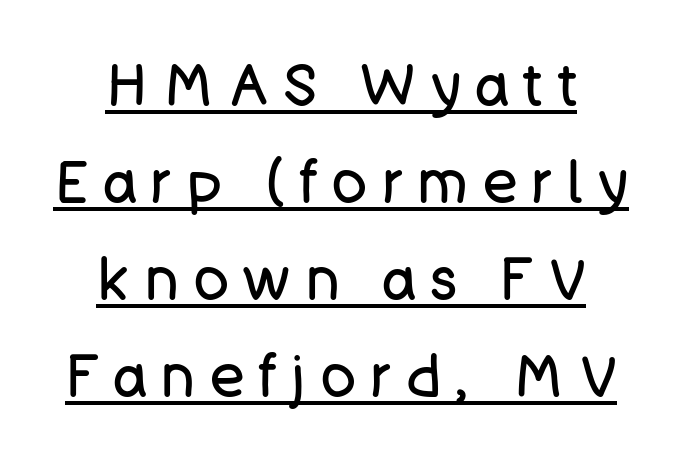
Type style note: lacks serifs. Descenders here cross a horizontal rule under the line. The letters look calm and open, with moderate or lighter stems. Each letter keeps its own natural width here, so spacing adapts to shape. The setting favours the middle, as headings and verse often do.
